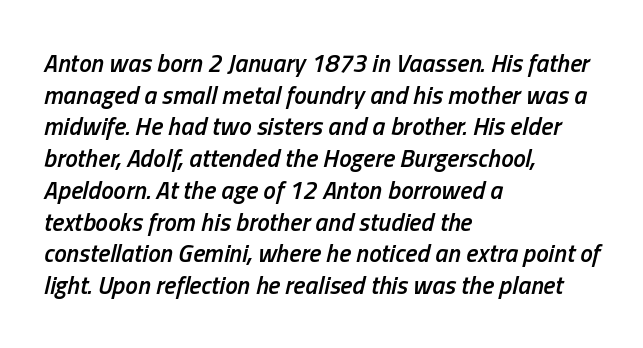
The image shows 25 px text type, italic (leaning right); set left-aligned, normal line spacing (1.27x), normal letter spacing, not underlined.
